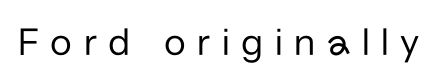
The image shows 40 px regular-weight sans-serif type, upright; set unusually wide letter spacing (+0.29 em), not underlined; low stroke contrast and a medium x-height.
